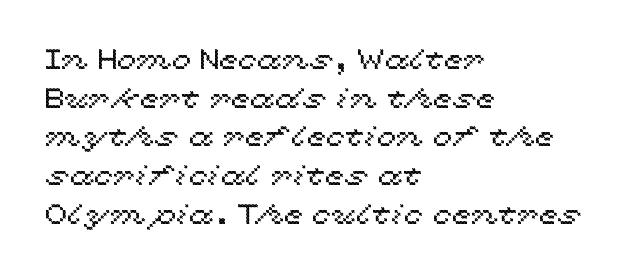
The image shows 28 px wide type; set left-aligned, normal line spacing (1.38x), normal letter spacing, not underlined; a medium x-height.
